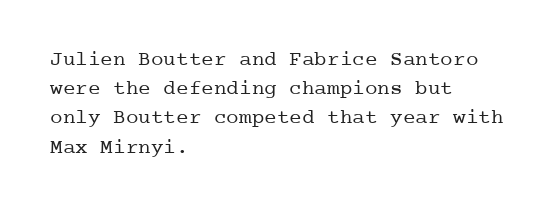
The image shows 21 px text type, upright; set left-aligned, normal line spacing (1.39x), normal letter spacing, not underlined.
